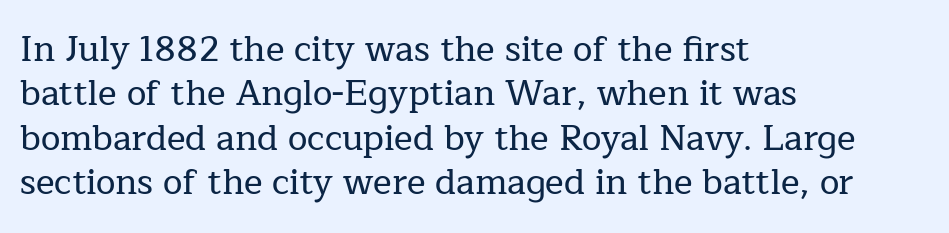
Q: Is the text italic (slanted)? A: No, it is upright.
Q: Is the typeface a serif or a sans-serif typeface? A: Serif.
Q: Is the text underlined? A: No.
Q: How is the paragraph aligned? A: Left-aligned.
Q: Is the spacing between letters normal or unusually wide? A: Normal.
Q: Is the spacing between lines tight, normal or loose? A: Normal.
Q: Width (condensed, normal, or wide)? A: Normal.
Q: Stroke contrast? A: Low.
Q: x-height? A: Medium.
Q: Monospaced? A: No.
